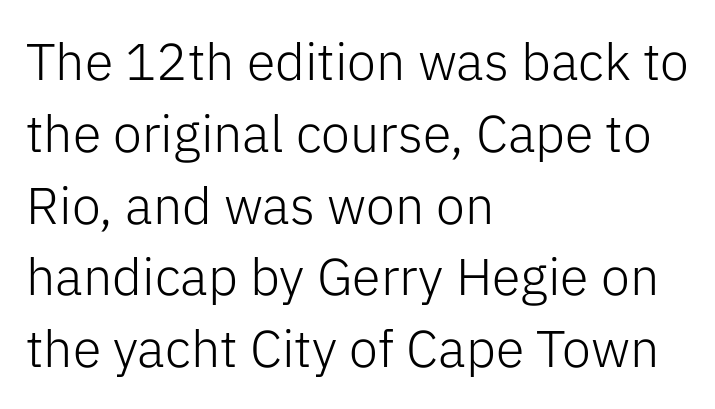
{"serif": "no", "italic": "no", "bold": "no", "weight": "light", "width": "normal", "stroke_contrast": "low", "x_height": "medium", "monospaced": "no", "underline": "no", "align": "left", "line_spacing": "normal", "line_spacing_ratio": 1.38, "letter_spacing": "normal", "letter_spacing_em": 0.0, "glyph_px": 52}
